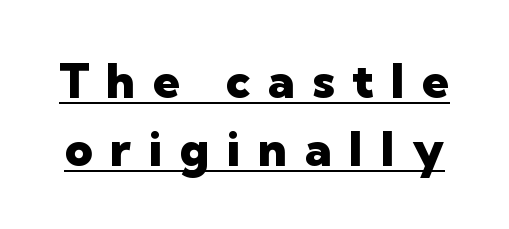
Q: Is the text bold? A: Yes.
Q: Is the text italic (slanted)? A: No, it is upright.
Q: Is the typeface a serif or a sans-serif typeface? A: Sans-serif.
Q: Is the text underlined? A: Yes.
Q: Is the spacing between letters normal or unusually wide? A: Unusually wide.
Q: Is the spacing between lines tight, normal or loose? A: Normal.
Q: Width (condensed, normal, or wide)? A: Normal.
Q: Stroke contrast? A: Low.
Q: x-height? A: Medium.
Q: Monospaced? A: No.
